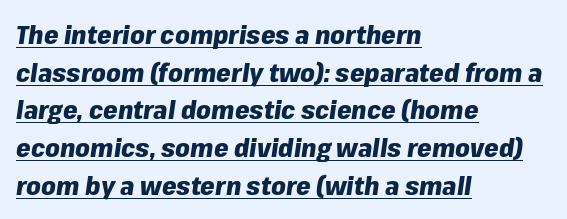
Q: Is the text bold? A: Yes.
Q: Is the text italic (slanted)? A: Yes, it leans right by about 8 degrees.
Q: Is the text underlined? A: Yes.
Q: How is the paragraph aligned? A: Left-aligned.
Q: Is the spacing between letters normal or unusually wide? A: Normal.
Q: Is the spacing between lines tight, normal or loose? A: Normal.
